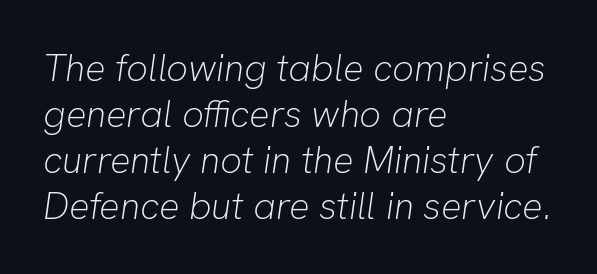
{"italic": "yes", "lean": "right", "slant_degrees": 8, "bold": "no", "weight": "light", "width": "normal", "stroke_contrast": "low", "x_height": "medium", "monospaced": "no", "underline": "no", "align": "left", "line_spacing_ratio": 1.21, "letter_spacing": "normal", "letter_spacing_em": 0.0, "glyph_px": 38}
